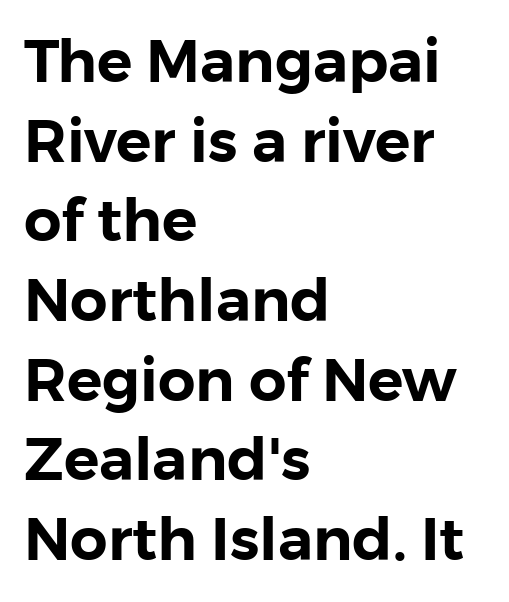
{"serif": "no", "italic": "no", "width": "normal", "stroke_contrast": "low", "x_height": "medium", "monospaced": "no", "underline": "no", "align": "left", "line_spacing": "normal", "line_spacing_ratio": 1.35, "letter_spacing": "normal", "letter_spacing_em": 0.0, "glyph_px": 59}
